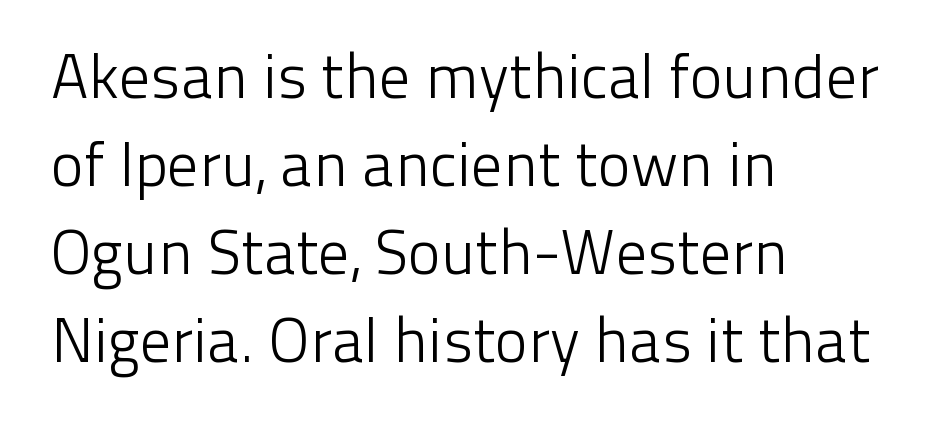
Q: Is the text bold? A: No.
Q: Is the text italic (slanted)? A: No, it is upright.
Q: Is the typeface a serif or a sans-serif typeface? A: Sans-serif.
Q: Is the text underlined? A: No.
Q: How is the paragraph aligned? A: Left-aligned.
Q: Is the spacing between letters normal or unusually wide? A: Normal.
Q: Is the spacing between lines tight, normal or loose? A: Normal.
Q: Width (condensed, normal, or wide)? A: Normal.
Q: Stroke contrast? A: Low.
Q: x-height? A: Medium.
Q: Monospaced? A: No.
